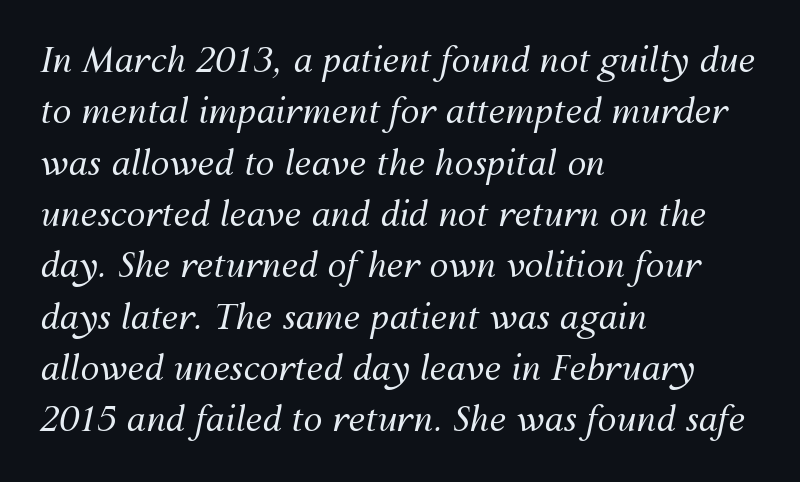
Q: Is the text bold? A: No.
Q: Is the text italic (slanted)? A: Yes, it leans right by about 12 degrees.
Q: Is the text underlined? A: No.
Q: How is the paragraph aligned? A: Left-aligned.
Q: Is the spacing between letters normal or unusually wide? A: Normal.
Q: Is the spacing between lines tight, normal or loose? A: Normal.
Q: Width (condensed, normal, or wide)? A: Normal.
Q: Stroke contrast? A: Medium.
Q: x-height? A: Medium.
Q: Monospaced? A: No.
